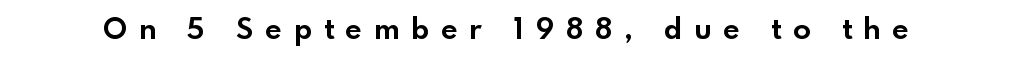
{"serif": "no", "italic": "no", "bold": "yes", "weight": "bold", "width": "normal", "x_height": "small", "monospaced": "no", "underline": "no", "letter_spacing": "wide", "letter_spacing_em": 0.41, "glyph_px": 29}
